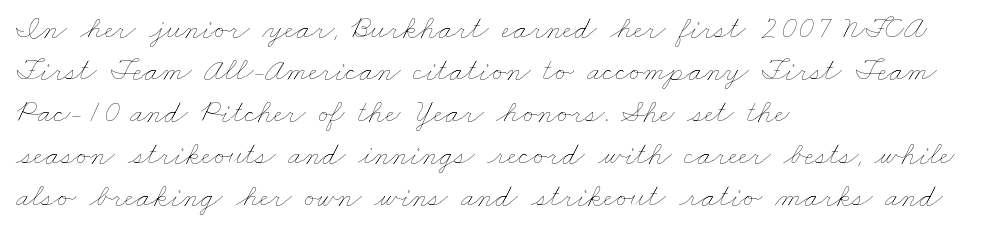
The image shows 32 px thin, wide type; set left-aligned, normal line spacing (1.31x), normal letter spacing, not underlined; low stroke contrast and a small x-height.
